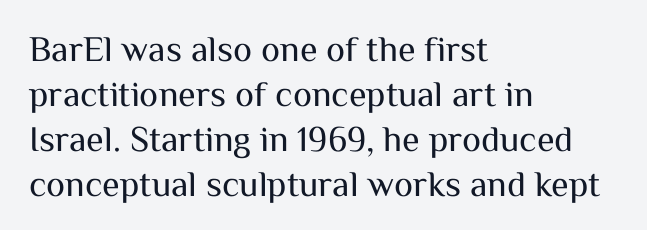
Q: Is the text bold? A: No.
Q: Is the text italic (slanted)? A: No, it is upright.
Q: Is the typeface a serif or a sans-serif typeface? A: Sans-serif.
Q: Is the text underlined? A: No.
Q: How is the paragraph aligned? A: Left-aligned.
Q: Is the spacing between letters normal or unusually wide? A: Normal.
Q: Is the spacing between lines tight, normal or loose? A: Normal.
Q: Width (condensed, normal, or wide)? A: Normal.
Q: Stroke contrast? A: Medium.
Q: x-height? A: Medium.
Q: Monospaced? A: No.
